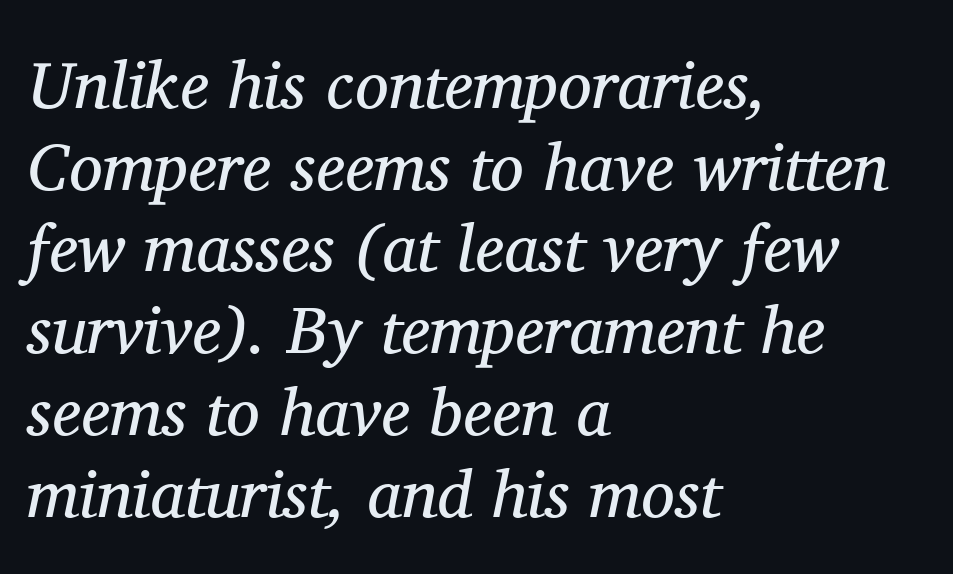
These lines stack with their left ends in a neat column. The strip under each line holds only bare page. Rendered with sloped, italic letterforms. Each word holds together tightly as a unit, with standard inter-letter gaps. A light-to-regular cut is what we see here. The letters advance in unequal steps, a hallmark of proportional type.
